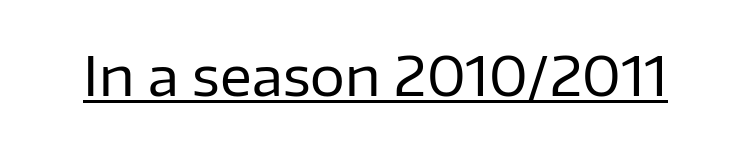
The image shows 55 px regular-weight sans-serif type, upright; set normal letter spacing, underlined; low stroke contrast and a medium x-height.
